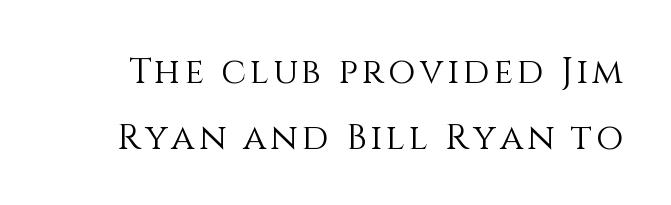
The image shows 35 px light type, upright; set line spacing 1.89x, not underlined; medium stroke contrast and a large x-height.
